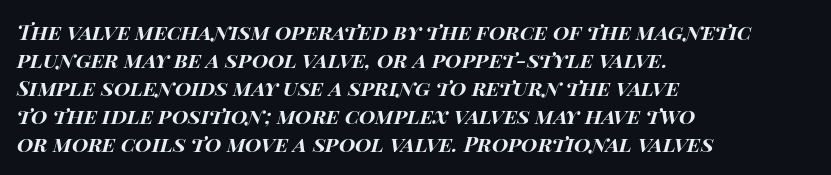
{"italic": "yes", "lean": "right", "slant_degrees": 15, "bold": "yes", "underline": "no", "align": "left", "line_spacing": "normal", "line_spacing_ratio": 1.33, "letter_spacing": "normal", "letter_spacing_em": 0.0, "glyph_px": 21}
